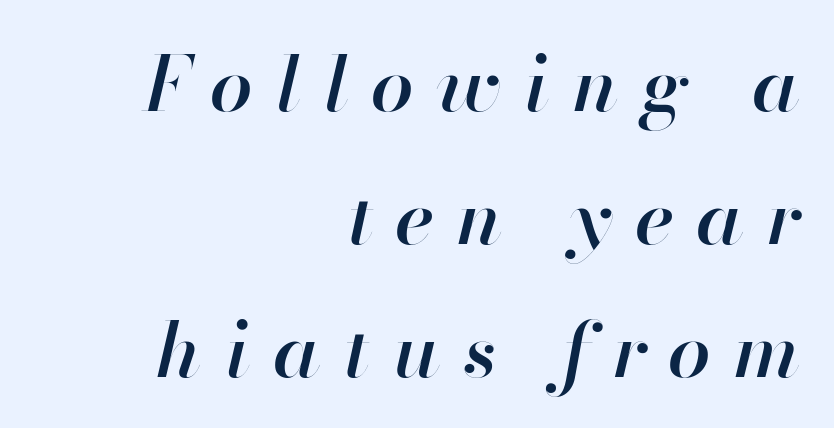
A fair bit of extra ink — the face is semibold, not bold. The foot of each line stays bare and open. Italic: yes, the glyphs are oblique. Looks like regular typesetting: each glyph gets only the width it needs. Characters follow at a spacing far wider than the type designer built in. The typesetter chose a ragged-left arrangement here.
